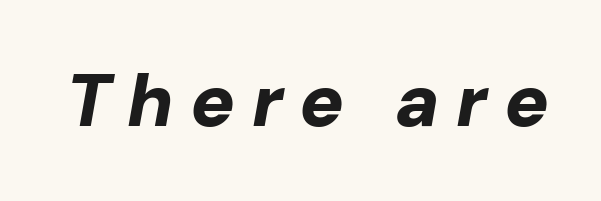
An italicized treatment has been applied to the whole sample. The face used here has the dense, thick strokes of a bold. The passage shown is not underscored anywhere. A typesetter would call this heavily tracked-out type. A typesetter would call this proportional, since set widths differ per character.
